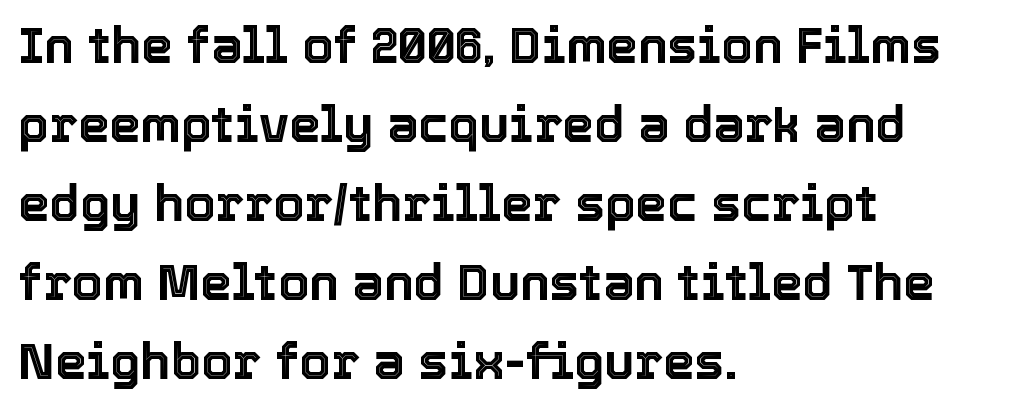
Character widths vary here, with narrow letters taking less room than wide ones. Line beginnings align vertically; line endings do not. Each row of text sits above clean, open space. Regular leading.
